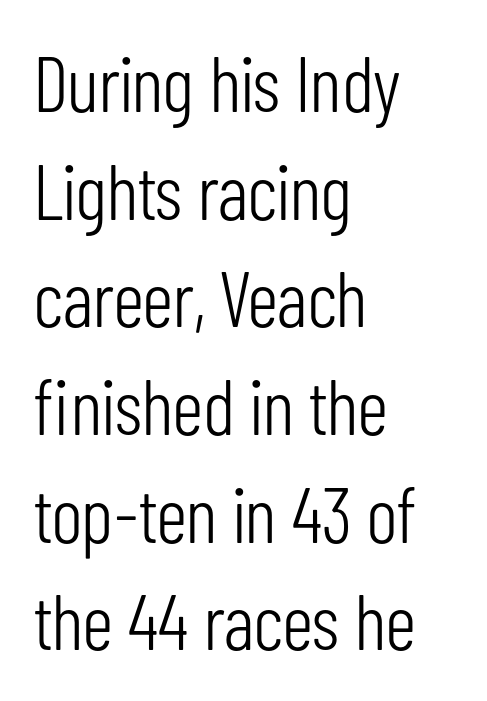
Leading matches the norm, producing a regular column. Nothing sits at the stroke ends, so this counts as sans-serif. Do the letters lean? They stand straight. This sample has the flowing, uneven cadence of proportional lettering.
